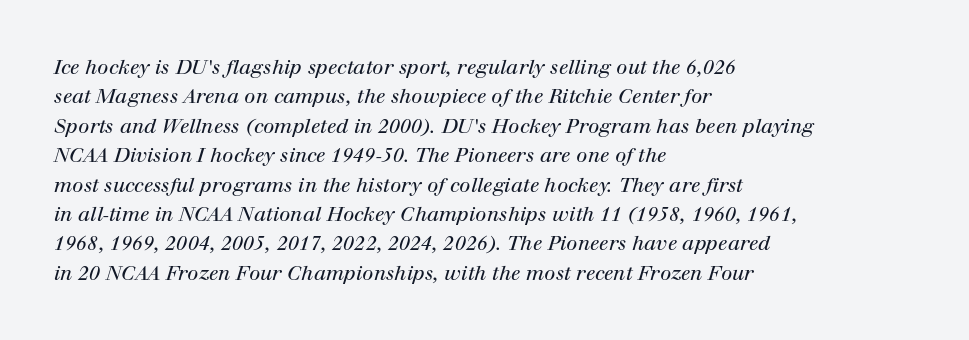
How are the letters spaced? Ordinarily, with no added tracking. Weight: not bold — regular or lighter. Horizontal alignment here is leftward, the default for most running prose. There's an unmistakable incline to the writing here.
